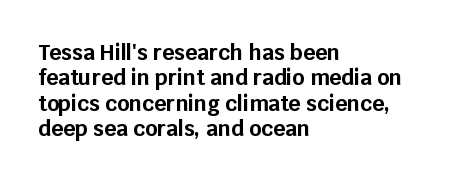
The gaps between neighbouring characters are ordinary and unremarkable. Heavy, bold letterforms. Posture: straight, roman, zero tilt. Caption: multi-line text, flush left, ragged right. Clear beneath every line of the passage.
